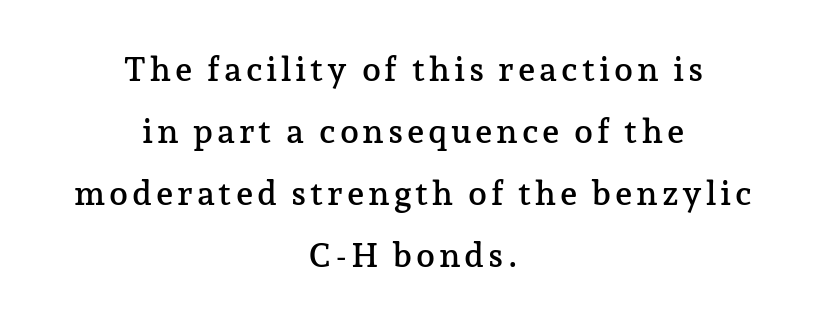
{"serif": "yes", "italic": "no", "width": "normal", "stroke_contrast": "low", "x_height": "medium", "monospaced": "no", "underline": "no", "align": "center", "line_spacing_ratio": 1.82, "glyph_px": 34}
